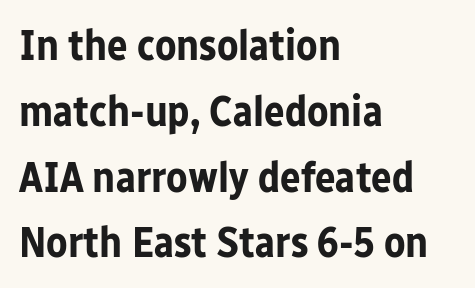
Q: Is the text bold? A: Yes.
Q: Is the text italic (slanted)? A: No, it is upright.
Q: Is the typeface a serif or a sans-serif typeface? A: Sans-serif.
Q: Is the text underlined? A: No.
Q: How is the paragraph aligned? A: Left-aligned.
Q: Is the spacing between letters normal or unusually wide? A: Normal.
Q: Is the spacing between lines tight, normal or loose? A: Normal.
Q: Width (condensed, normal, or wide)? A: Normal.
Q: Stroke contrast? A: Low.
Q: x-height? A: Medium.
Q: Monospaced? A: No.
